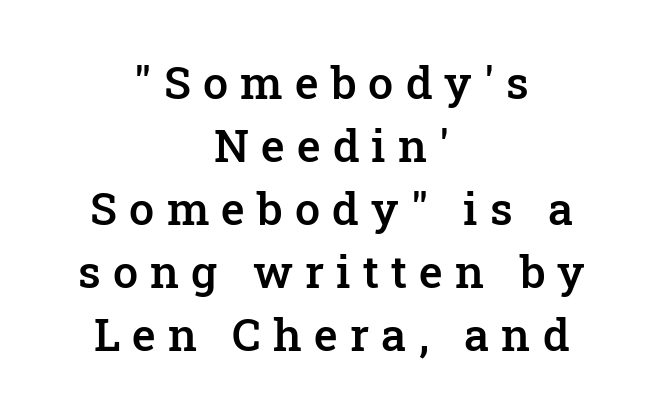
Q: Is the text bold? A: Semi-bold.
Q: Is the text italic (slanted)? A: No, it is upright.
Q: Is the typeface a serif or a sans-serif typeface? A: Serif.
Q: Is the text underlined? A: No.
Q: How is the paragraph aligned? A: Centered.
Q: Is the spacing between letters normal or unusually wide? A: Unusually wide.
Q: Is the spacing between lines tight, normal or loose? A: Normal.
Q: Width (condensed, normal, or wide)? A: Normal.
Q: Stroke contrast? A: Low.
Q: x-height? A: Medium.
Q: Monospaced? A: No.
